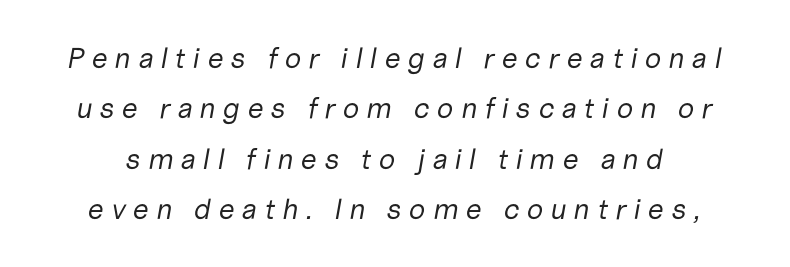
Letters rest on an invisible, unmarked baseline. The letters are spread apart with noticeably loose tracking. This sample has the flowing, uneven cadence of proportional lettering. Each stroke keeps to a modest, everyday thickness or less. This sample uses an oblique cut, with every glyph tilted off the vertical.
